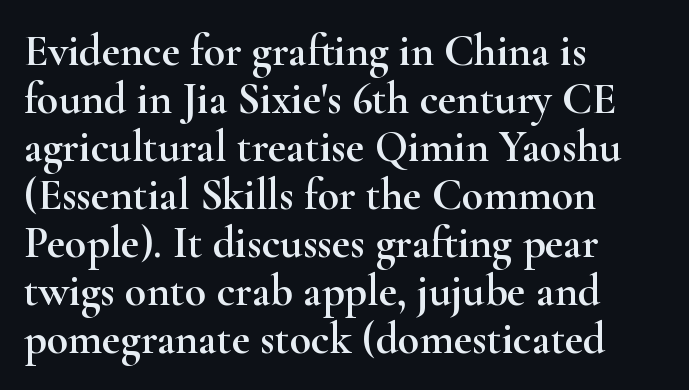
{"serif": "yes", "italic": "no", "width": "wide", "stroke_contrast": "high", "x_height": "small", "monospaced": "no", "underline": "no", "align": "left", "line_spacing": "tight", "line_spacing_ratio": 1.09, "letter_spacing": "normal", "letter_spacing_em": 0.0, "glyph_px": 44}
